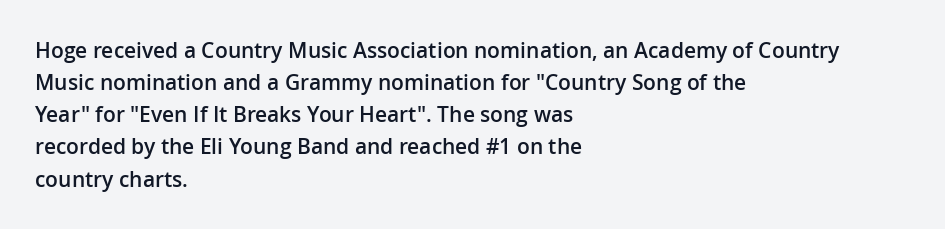
Regular leading. This sample is left-justified, so line endings fall wherever the words run out. Honestly, the letter spacing is just normal — you wouldn't notice it. The glyphs are unaccompanied by any horizontal stroke below them. Every letter is mildly thick-stroked: semibold rather than bold.
